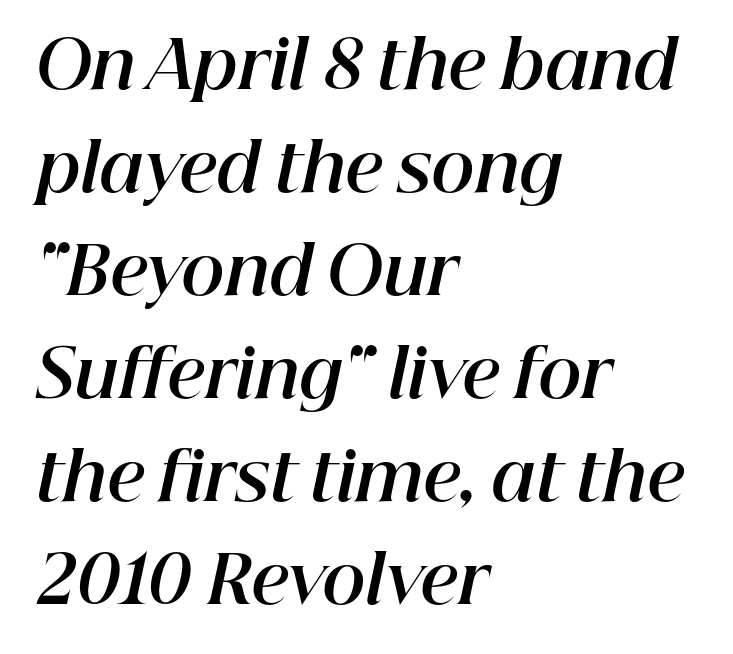
Honestly, the row spacing looks completely unremarkable. The rendering uses natural spacing where letterforms have individual widths. Which margin do the lines hug? The left one — the right edge is uneven. The letterforms sit shoulder to shoulder at normal distance.
